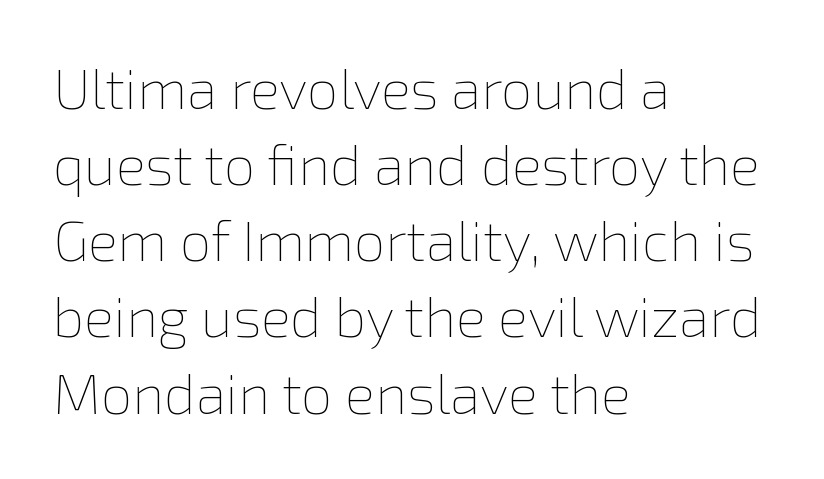
Q: Is the text bold? A: No.
Q: Is the text italic (slanted)? A: No, it is upright.
Q: Is the text underlined? A: No.
Q: How is the paragraph aligned? A: Left-aligned.
Q: Is the spacing between letters normal or unusually wide? A: Normal.
Q: Is the spacing between lines tight, normal or loose? A: Normal.
Q: Width (condensed, normal, or wide)? A: Normal.
Q: x-height? A: Medium.
Q: Monospaced? A: No.
